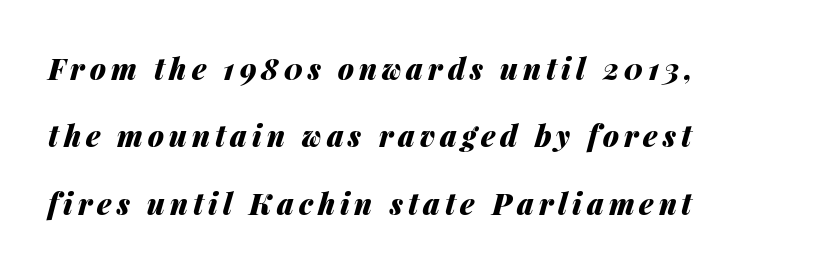
Designer's note — italics engaged. Horizontal alignment here is leftward, the default for most running prose. Does the leading feel generous? Absolutely, it's lavish. Beneath every word, the page is bare. These lines are rendered in a variable-pitch font.
